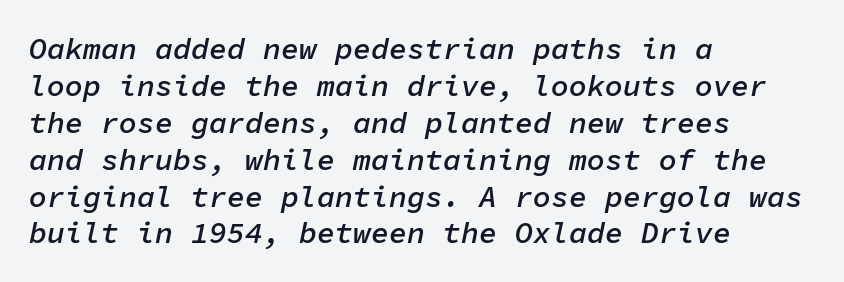
The image shows 30 px semibold type, italic (leaning right), monospaced; set left-aligned, line spacing 1.23x, normal letter spacing, not underlined; low stroke contrast and a medium x-height.
